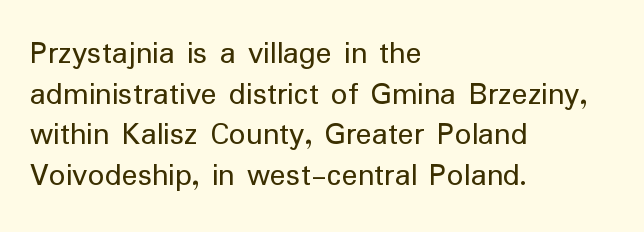
{"serif": "no", "italic": "no", "bold": "no", "weight": "regular", "width": "normal", "stroke_contrast": "low", "x_height": "medium", "monospaced": "no", "underline": "no", "align": "left", "line_spacing_ratio": 1.23, "letter_spacing": "normal", "letter_spacing_em": 0.0, "glyph_px": 33}
